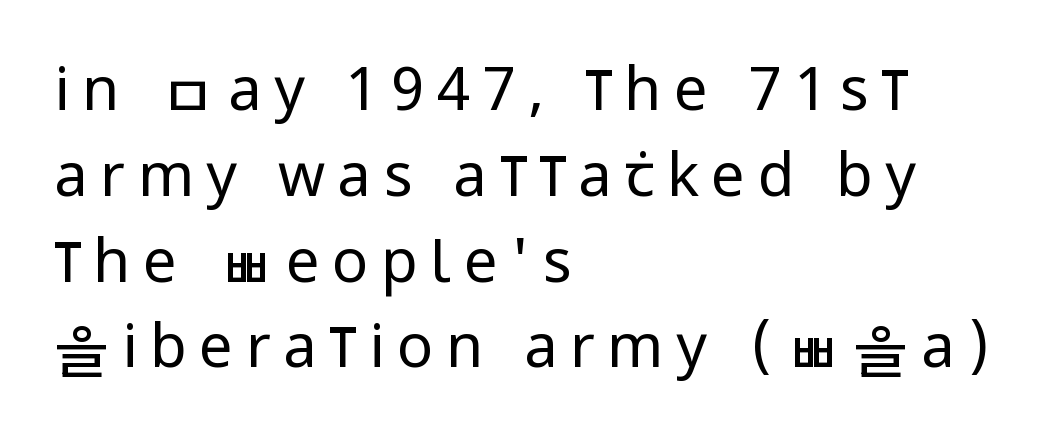
The passage shown is typeset with a sans-serif family. Left-aligned paragraph, ragged on the right. Is this a fixed-width face? No — the glyphs have proportional, varying widths. The typography opts for an upright posture over an oblique one.
